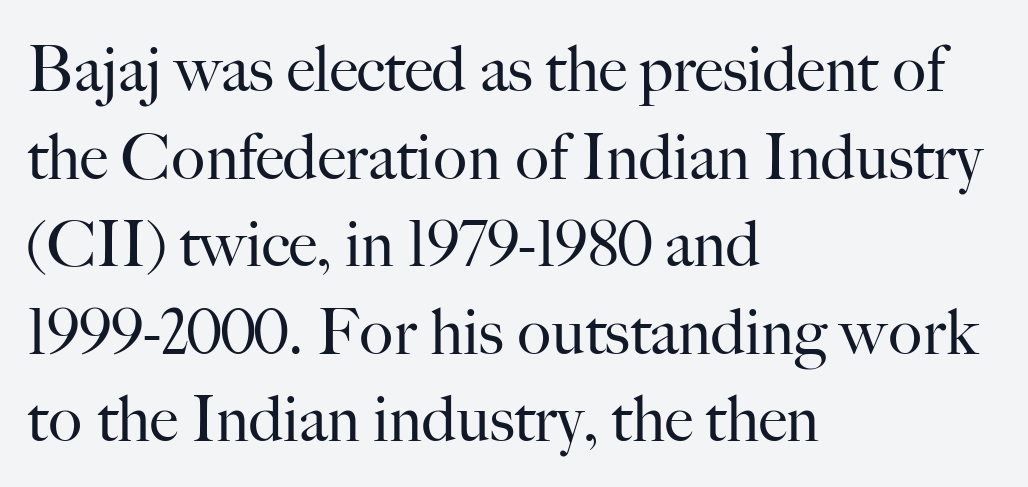
Q: Is the text bold? A: No.
Q: Is the text italic (slanted)? A: No, it is upright.
Q: Is the typeface a serif or a sans-serif typeface? A: Serif.
Q: Is the text underlined? A: No.
Q: How is the paragraph aligned? A: Left-aligned.
Q: Is the spacing between letters normal or unusually wide? A: Normal.
Q: Is the spacing between lines tight, normal or loose? A: Normal.
Q: Width (condensed, normal, or wide)? A: Normal.
Q: Stroke contrast? A: High.
Q: x-height? A: Small.
Q: Monospaced? A: No.
